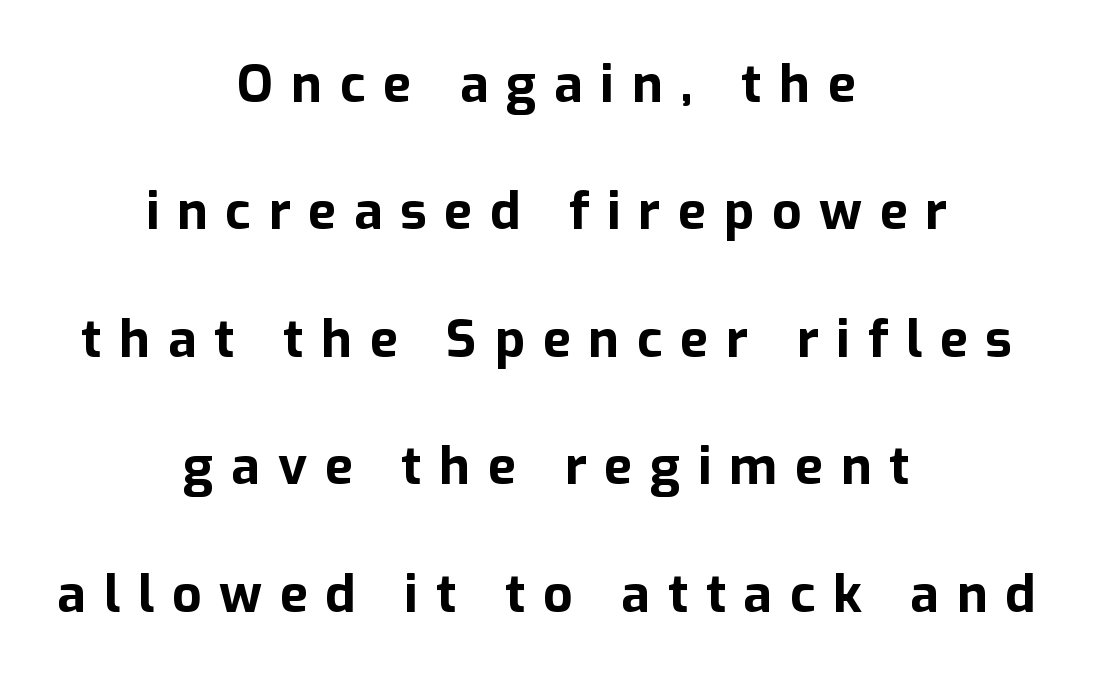
The image shows 52 px bold sans-serif type, upright; set centered, loose line spacing (2.45x), unusually wide letter spacing (+0.34 em), not underlined; low stroke contrast and a medium x-height.
